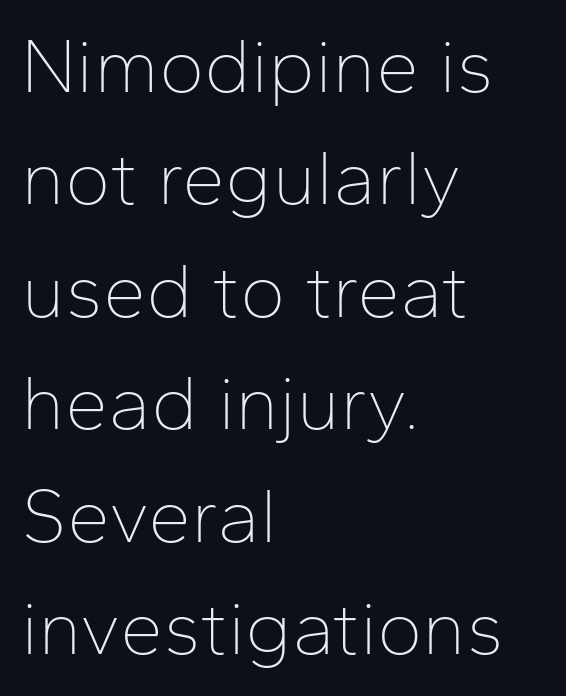
Q: Is the text bold? A: No.
Q: Is the text italic (slanted)? A: No, it is upright.
Q: Is the typeface a serif or a sans-serif typeface? A: Sans-serif.
Q: Is the text underlined? A: No.
Q: How is the paragraph aligned? A: Left-aligned.
Q: Is the spacing between letters normal or unusually wide? A: Normal.
Q: Is the spacing between lines tight, normal or loose? A: Normal.
Q: Width (condensed, normal, or wide)? A: Normal.
Q: Stroke contrast? A: Low.
Q: x-height? A: Medium.
Q: Monospaced? A: No.
